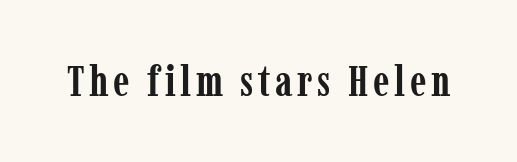
Any mark beneath the type? The region is blank. Stroke terminals: seriffed. Quick note: not italic, upright. Think of a printed novel: that variable character pitch is what you see here. Is the type bold? Yes — the strokes are clearly thick and heavy.
